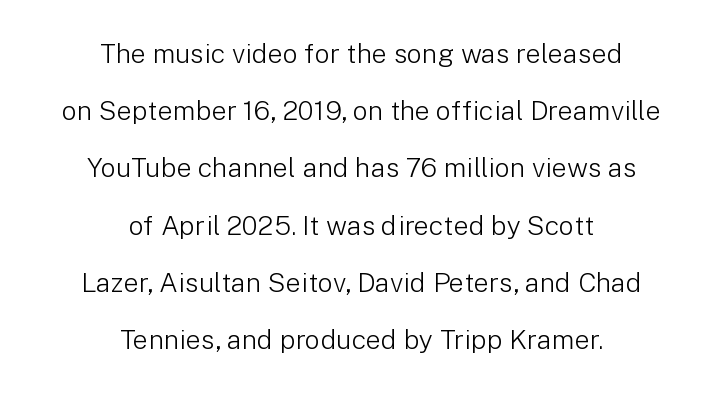
Q: Is the text bold? A: No.
Q: Is the text italic (slanted)? A: No, it is upright.
Q: Is the text underlined? A: No.
Q: How is the paragraph aligned? A: Centered.
Q: Is the spacing between letters normal or unusually wide? A: Normal.
Q: Is the spacing between lines tight, normal or loose? A: Loose.
